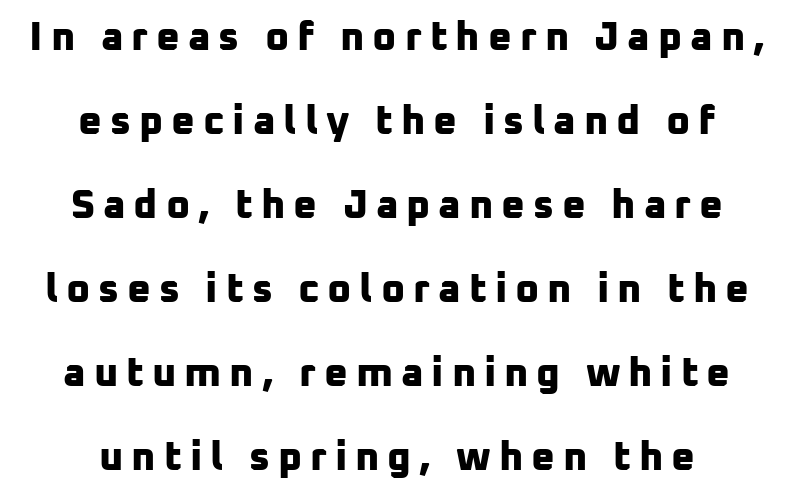
Q: Is the text bold? A: Yes.
Q: Is the typeface a serif or a sans-serif typeface? A: Sans-serif.
Q: Is the text underlined? A: No.
Q: How is the paragraph aligned? A: Centered.
Q: Is the spacing between lines tight, normal or loose? A: Loose.
Q: Width (condensed, normal, or wide)? A: Normal.
Q: Stroke contrast? A: Low.
Q: x-height? A: Medium.
Q: Monospaced? A: No.
